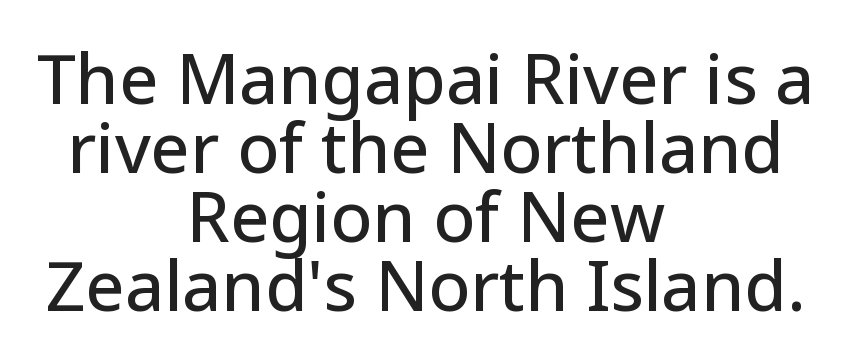
{"serif": "no", "italic": "no", "width": "normal", "stroke_contrast": "low", "x_height": "medium", "monospaced": "no", "underline": "no", "align": "center", "line_spacing": "tight", "line_spacing_ratio": 1.0, "letter_spacing": "normal", "letter_spacing_em": 0.0, "glyph_px": 69}
